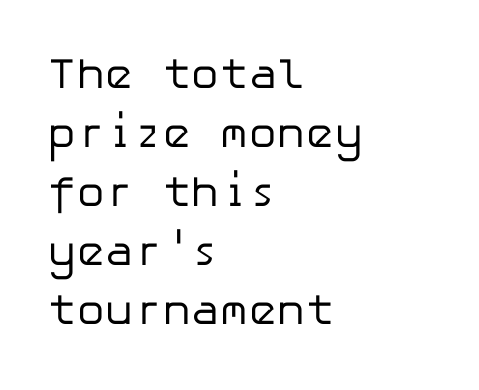
Q: Is the text bold? A: No.
Q: Is the text italic (slanted)? A: No, it is upright.
Q: Is the typeface a serif or a sans-serif typeface? A: Sans-serif.
Q: Is the text underlined? A: No.
Q: How is the paragraph aligned? A: Left-aligned.
Q: Is the spacing between letters normal or unusually wide? A: Normal.
Q: Is the spacing between lines tight, normal or loose? A: Normal.
Q: Width (condensed, normal, or wide)? A: Normal.
Q: Stroke contrast? A: Low.
Q: x-height? A: Medium.
